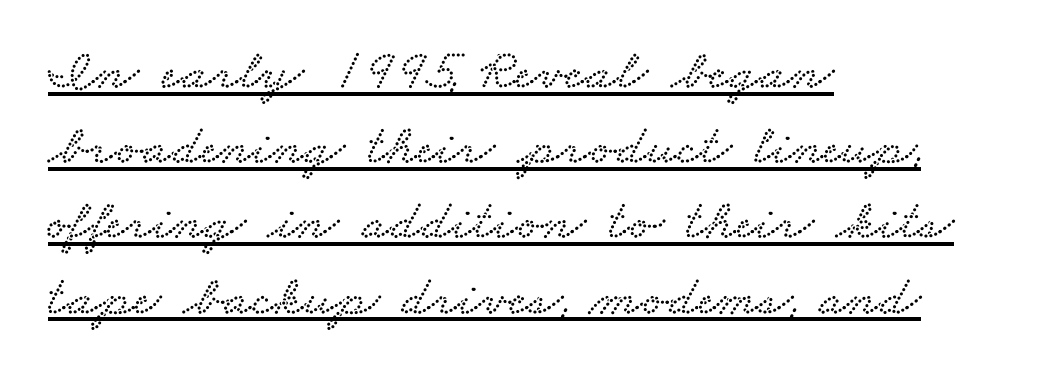
The rag falls on the right side of this text block. These lines are composed in type with serifs. A rule runs beneath these lines of type. Evenly set lines give the paragraph a standard silhouette. A typesetter would call this proportional, since set widths differ per character. The passage shown has conventional tracking throughout.
